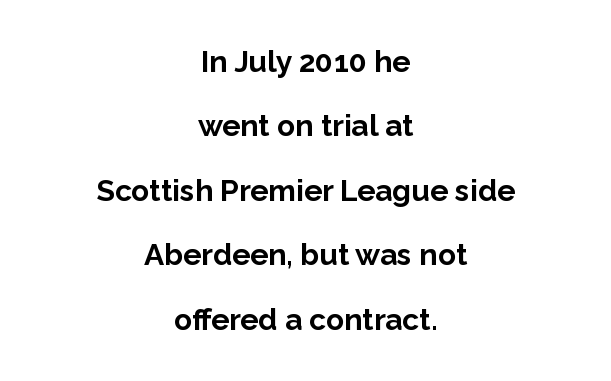
Q: Is the text bold? A: Yes.
Q: Is the text italic (slanted)? A: No, it is upright.
Q: Is the typeface a serif or a sans-serif typeface? A: Sans-serif.
Q: Is the text underlined? A: No.
Q: How is the paragraph aligned? A: Centered.
Q: Is the spacing between letters normal or unusually wide? A: Normal.
Q: Is the spacing between lines tight, normal or loose? A: Loose.
Q: Width (condensed, normal, or wide)? A: Normal.
Q: Stroke contrast? A: Low.
Q: x-height? A: Medium.
Q: Monospaced? A: No.
